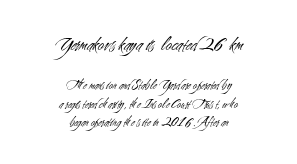
Q: Is the text bold? A: No.
Q: Is the text italic (slanted)? A: Yes.
Q: Is the text underlined? A: No.
Q: How is the paragraph aligned? A: Centered.
Q: Is the spacing between letters normal or unusually wide? A: Normal.
Q: Is the spacing between lines tight, normal or loose? A: Normal.
Q: Which block of text is set in a larger size, the first (top) or the second (bottom)? A: The first (top) one.
